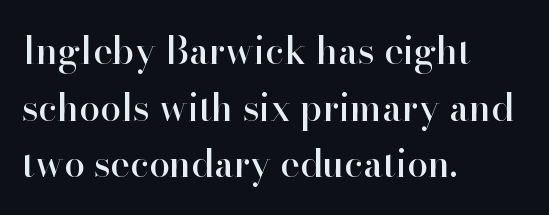
{"serif": "yes", "italic": "no", "width": "normal", "stroke_contrast": "high", "x_height": "small", "monospaced": "no", "underline": "no", "align": "left", "line_spacing": "normal", "line_spacing_ratio": 1.53, "letter_spacing": "normal", "letter_spacing_em": 0.0, "glyph_px": 37}
